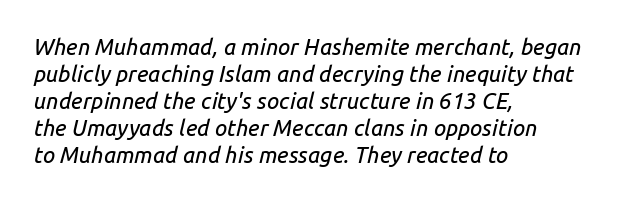
Q: Is the text italic (slanted)? A: Yes, it leans right by about 14 degrees.
Q: Is the text underlined? A: No.
Q: How is the paragraph aligned? A: Left-aligned.
Q: Is the spacing between letters normal or unusually wide? A: Normal.
